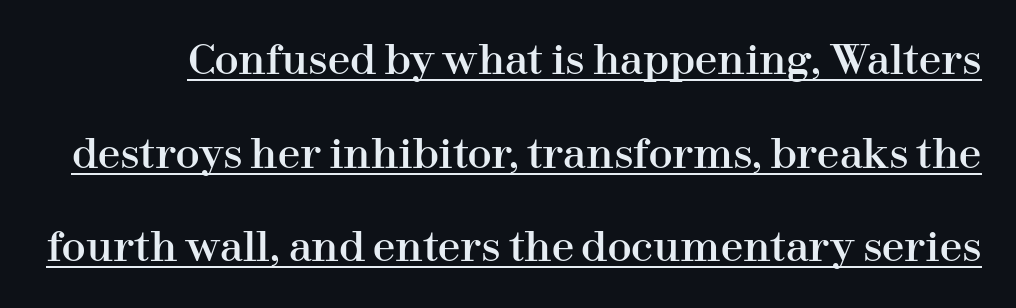
{"serif": "yes", "italic": "no", "width": "normal", "stroke_contrast": "high", "x_height": "medium", "monospaced": "no", "underline": "yes", "line_spacing": "loose", "line_spacing_ratio": 2.34, "letter_spacing": "normal", "letter_spacing_em": 0.0, "glyph_px": 40}
